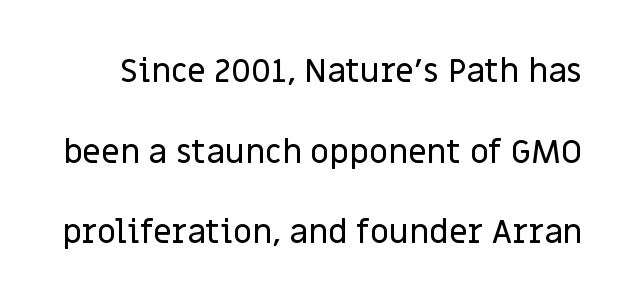
The image shows 33 px sans-serif type, upright; set loose line spacing (2.44x), normal letter spacing, not underlined; low stroke contrast and a large x-height.
